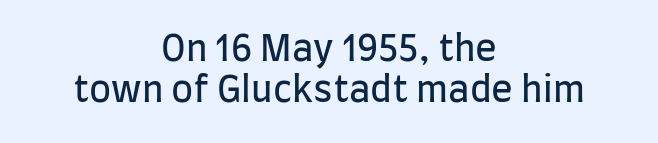
{"serif": "no", "italic": "no", "bold": "no", "weight": "regular", "width": "condensed", "stroke_contrast": "low", "x_height": "large", "monospaced": "no", "underline": "no", "align": "center", "line_spacing": "tight", "line_spacing_ratio": 1.14, "letter_spacing": "normal", "letter_spacing_em": 0.0, "glyph_px": 36}
